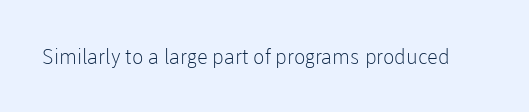
The image shows 21 px text type, upright; set normal letter spacing, not underlined.
